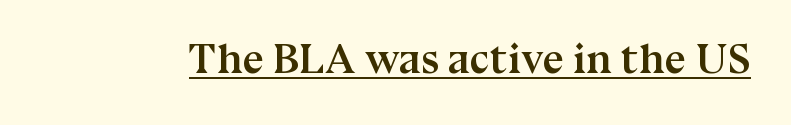
The image shows 42 px semibold serif type, upright; set normal letter spacing, underlined; medium stroke contrast and a medium x-height.
